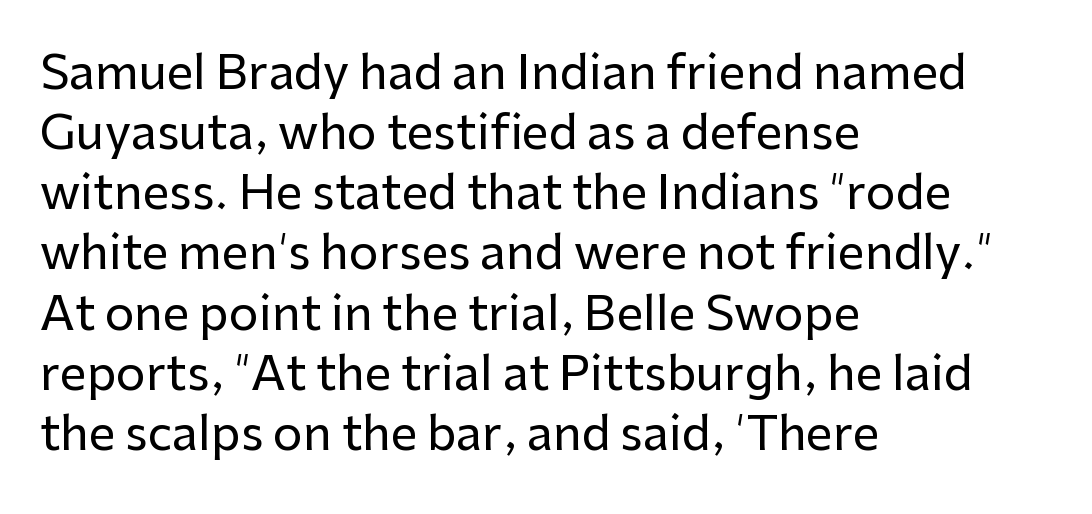
{"serif": "no", "italic": "no", "width": "normal", "stroke_contrast": "low", "x_height": "medium", "monospaced": "no", "underline": "no", "align": "left", "line_spacing": "normal", "line_spacing_ratio": 1.28, "letter_spacing": "normal", "letter_spacing_em": 0.0, "glyph_px": 47}
